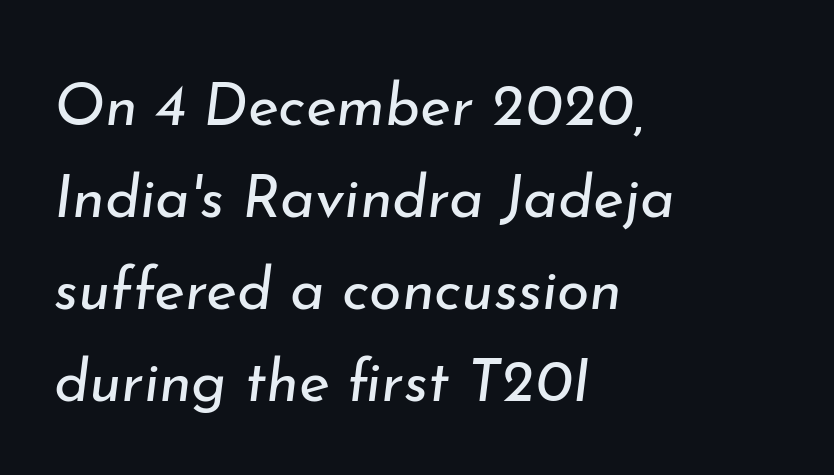
{"italic": "yes", "lean": "right", "slant_degrees": 7, "bold": "no", "weight": "regular", "width": "normal", "stroke_contrast": "low", "x_height": "small", "monospaced": "no", "underline": "no", "align": "left", "line_spacing": "normal", "line_spacing_ratio": 1.56, "letter_spacing": "normal", "letter_spacing_em": 0.0, "glyph_px": 59}
